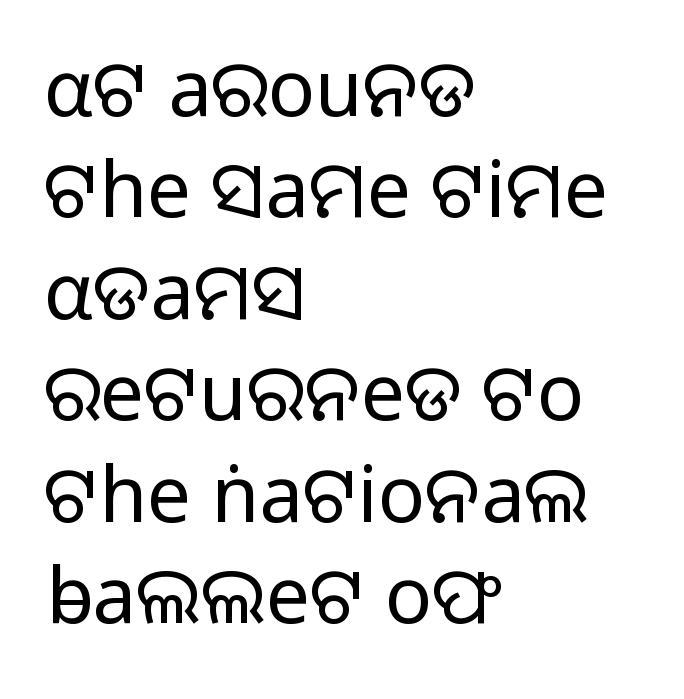
The image shows 78 px light sans-serif type, upright; set left-aligned, normal line spacing (1.3x), normal letter spacing, not underlined; low stroke contrast and a medium x-height.
